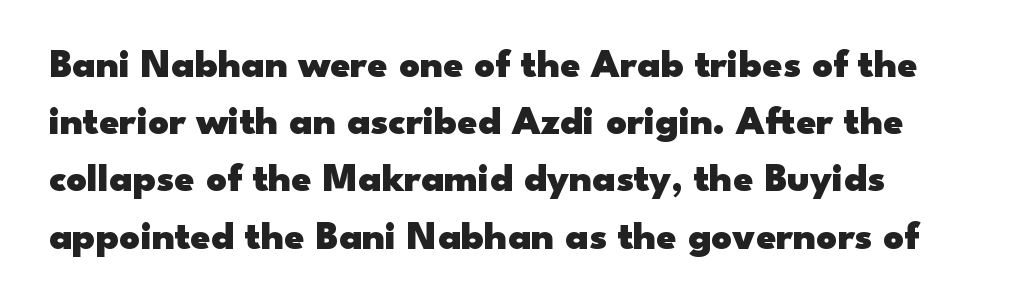
Q: Is the text bold? A: Yes.
Q: Is the text italic (slanted)? A: No, it is upright.
Q: Is the typeface a serif or a sans-serif typeface? A: Sans-serif.
Q: Is the text underlined? A: No.
Q: Is the spacing between letters normal or unusually wide? A: Normal.
Q: Is the spacing between lines tight, normal or loose? A: Normal.
Q: Width (condensed, normal, or wide)? A: Wide.
Q: Stroke contrast? A: Low.
Q: x-height? A: Small.
Q: Monospaced? A: No.
